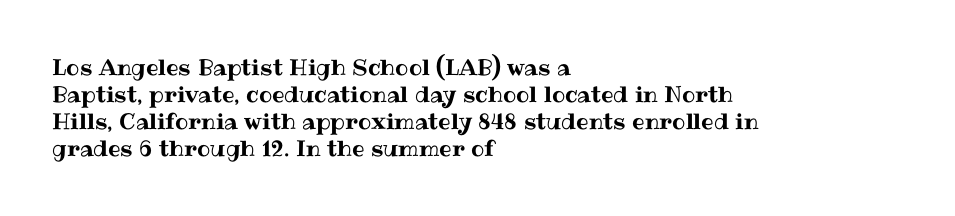
Q: Is the text italic (slanted)? A: No, it is upright.
Q: Is the text underlined? A: No.
Q: How is the paragraph aligned? A: Left-aligned.
Q: Is the spacing between letters normal or unusually wide? A: Normal.
